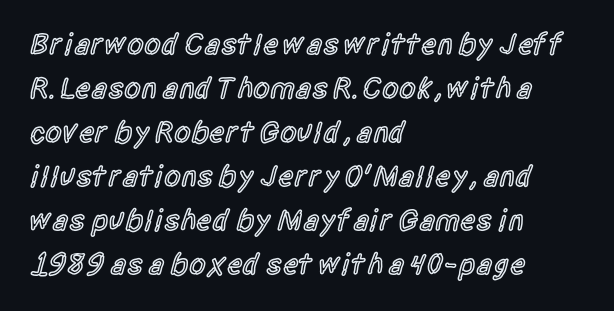
The image shows 30 px semibold, condensed sans-serif type; set left-aligned, normal line spacing (1.47x), normal letter spacing, not underlined; a large x-height.
